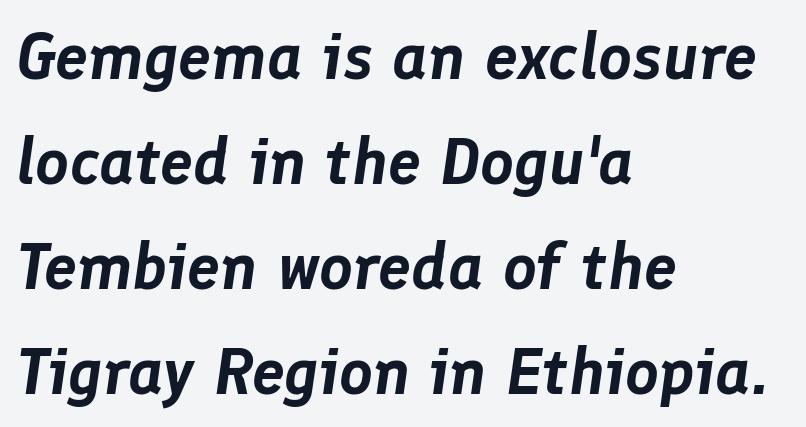
The image shows 66 px text type, italic (leaning right); set left-aligned, normal line spacing (1.59x), normal letter spacing, not underlined; low stroke contrast and a medium x-height.
